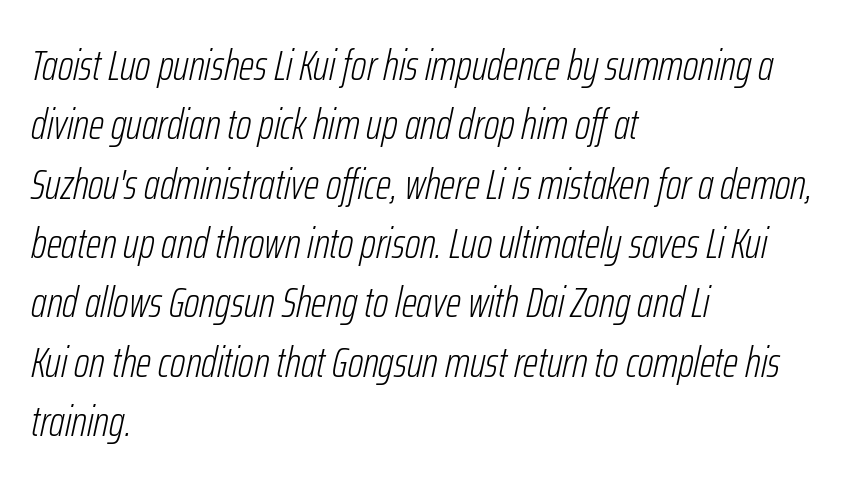
The lines are quadded left. Italic: yes, the glyphs are oblique. Descenders hang freely into open space. No letter is thick-stroked: the sample isn't bold. The letters advance in unequal steps, a hallmark of proportional type. Compared with typical body copy, the letter spacing here is the same.
